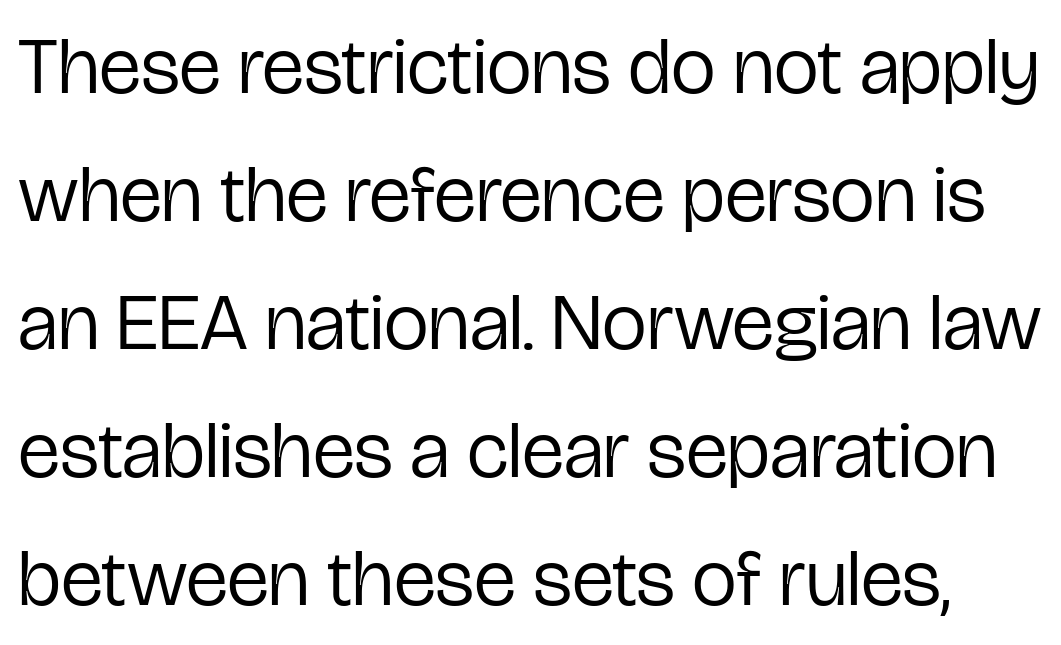
The image shows 80 px regular-weight, condensed sans-serif type, upright; set normal line spacing (1.6x), normal letter spacing, not underlined; low stroke contrast and a medium x-height.
